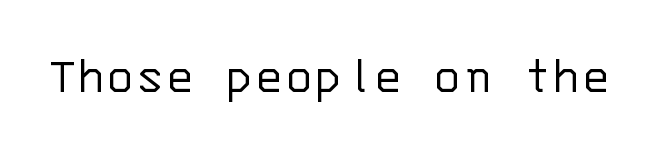
The image shows 55 px light sans-serif type, upright, monospaced; set normal letter spacing, not underlined; low stroke contrast and a large x-height.
